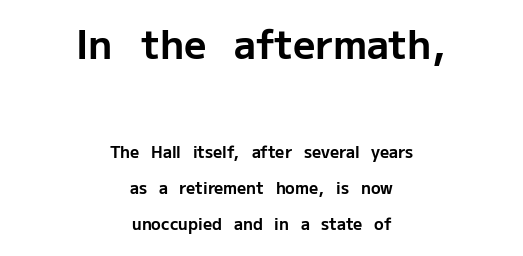
Q: Is the text bold? A: Yes.
Q: Is the text italic (slanted)? A: No, it is upright.
Q: Is the typeface a serif or a sans-serif typeface? A: Sans-serif.
Q: Is the text underlined? A: No.
Q: How is the paragraph aligned? A: Centered.
Q: Is the spacing between letters normal or unusually wide? A: Normal.
Q: Is the spacing between lines tight, normal or loose? A: Loose.
Q: Which block of text is set in a larger size, the first (top) or the second (bottom)? A: The first (top) one.
Q: Width (condensed, normal, or wide)? A: Normal.
Q: Stroke contrast? A: Low.
Q: x-height? A: Medium.
Q: Monospaced? A: No.
